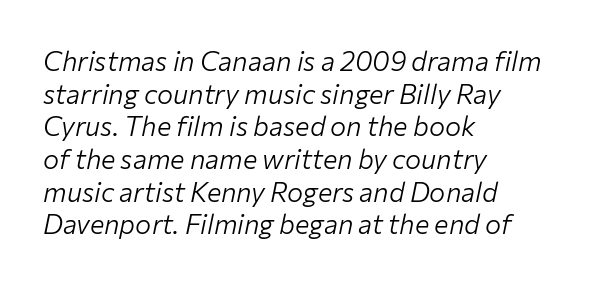
The image shows 27 px text type, italic (leaning right); set left-aligned, line spacing 1.21x, normal letter spacing, not underlined.
